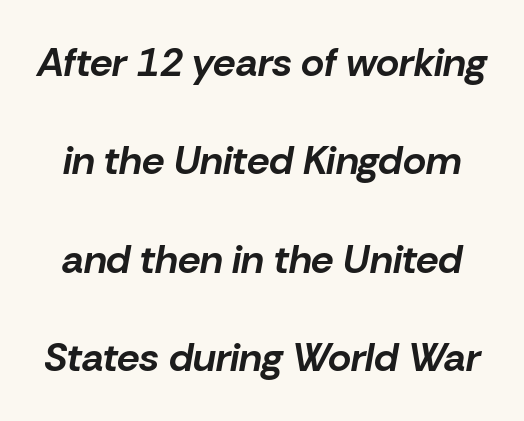
The passage shown is typed in a proportional face where columns would drift. Typographic density is high because the face is bold. Underlining? Definitely not there. Airy leading.
